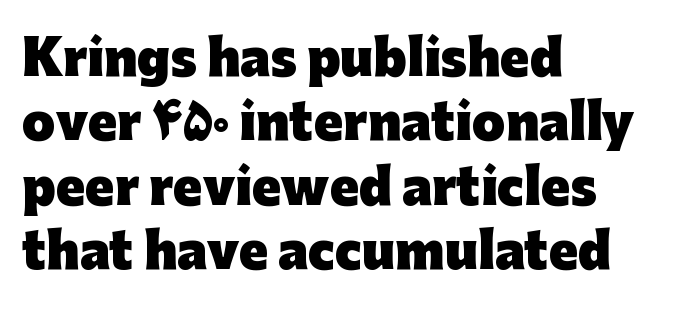
Q: Is the text bold? A: Yes.
Q: Is the text italic (slanted)? A: No, it is upright.
Q: Is the typeface a serif or a sans-serif typeface? A: Sans-serif.
Q: Is the text underlined? A: No.
Q: How is the paragraph aligned? A: Left-aligned.
Q: Is the spacing between letters normal or unusually wide? A: Normal.
Q: Is the spacing between lines tight, normal or loose? A: Normal.
Q: Width (condensed, normal, or wide)? A: Normal.
Q: Stroke contrast? A: Low.
Q: x-height? A: Medium.
Q: Monospaced? A: No.
